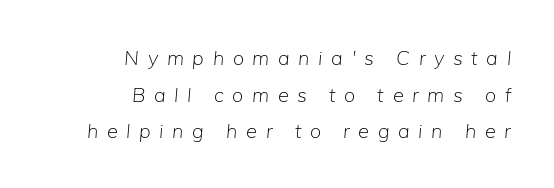
Q: Is the text bold? A: No.
Q: Is the text italic (slanted)? A: Yes, it leans right by about 5 degrees.
Q: Is the text underlined? A: No.
Q: How is the paragraph aligned? A: Right-aligned.
Q: Is the spacing between letters normal or unusually wide? A: Unusually wide.
